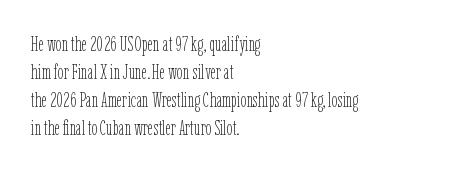
{"italic": "no", "bold": "no", "underline": "no", "align": "left", "line_spacing": "normal", "line_spacing_ratio": 1.34, "letter_spacing": "normal", "letter_spacing_em": 0.0, "glyph_px": 21}
